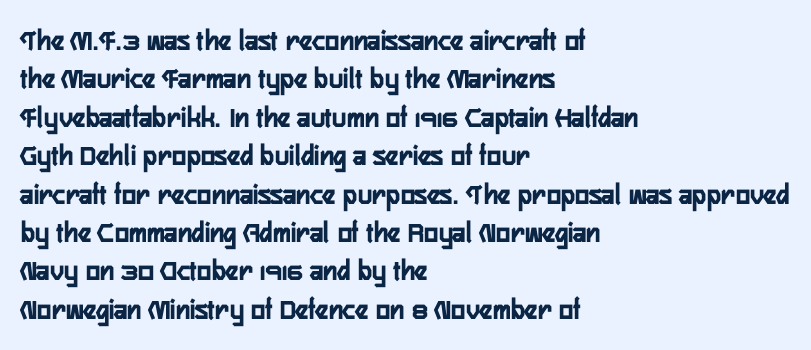
{"serif": "no", "italic": "no", "bold": "yes", "weight": "semibold", "width": "condensed", "stroke_contrast": "low", "x_height": "medium", "monospaced": "no", "underline": "no", "align": "left", "line_spacing": "normal", "line_spacing_ratio": 1.28, "letter_spacing": "normal", "letter_spacing_em": 0.0, "glyph_px": 30}
